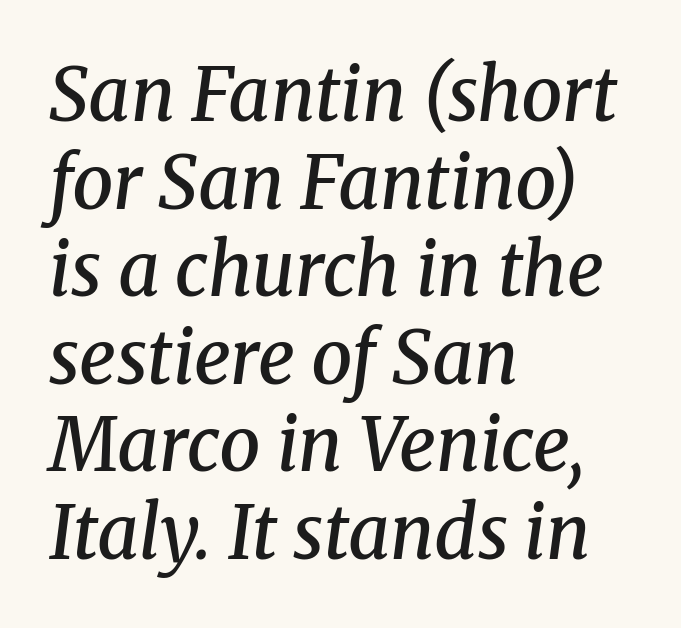
Q: Is the text bold? A: Semi-bold.
Q: Is the text italic (slanted)? A: Yes, it leans right by about 8 degrees.
Q: Is the typeface a serif or a sans-serif typeface? A: Serif.
Q: Is the text underlined? A: No.
Q: How is the paragraph aligned? A: Left-aligned.
Q: Is the spacing between letters normal or unusually wide? A: Normal.
Q: Width (condensed, normal, or wide)? A: Normal.
Q: Stroke contrast? A: Medium.
Q: x-height? A: Medium.
Q: Monospaced? A: No.
